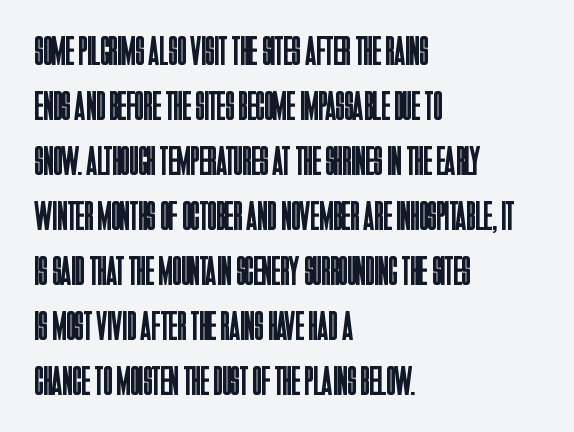
{"serif": "no", "italic": "no", "bold": "no", "weight": "regular", "width": "condensed", "stroke_contrast": "low", "x_height": "large", "monospaced": "no", "underline": "no", "align": "left", "line_spacing": "normal", "line_spacing_ratio": 1.34, "letter_spacing": "normal", "letter_spacing_em": 0.0, "glyph_px": 41}
